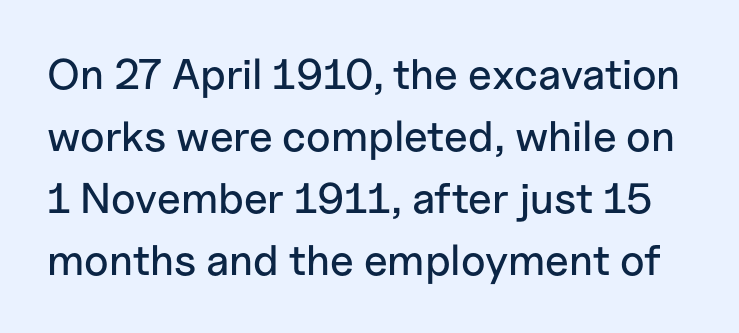
Q: Is the text italic (slanted)? A: No, it is upright.
Q: Is the typeface a serif or a sans-serif typeface? A: Sans-serif.
Q: Is the text underlined? A: No.
Q: Is the spacing between letters normal or unusually wide? A: Normal.
Q: Is the spacing between lines tight, normal or loose? A: Normal.
Q: Width (condensed, normal, or wide)? A: Normal.
Q: Stroke contrast? A: Low.
Q: x-height? A: Medium.
Q: Monospaced? A: No.
